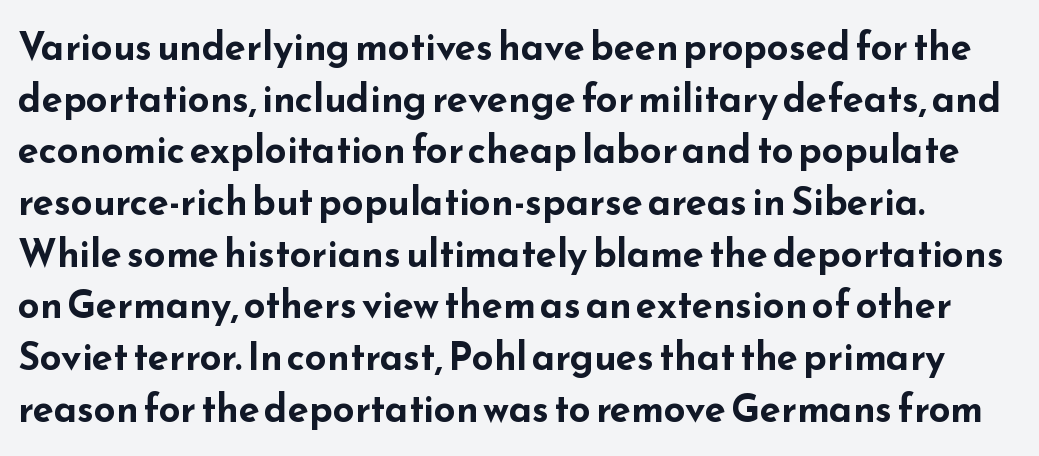
{"serif": "no", "italic": "no", "bold": "yes", "weight": "bold", "width": "wide", "stroke_contrast": "low", "x_height": "small", "monospaced": "no", "underline": "no", "line_spacing": "normal", "line_spacing_ratio": 1.36, "letter_spacing": "normal", "letter_spacing_em": 0.0, "glyph_px": 38}
